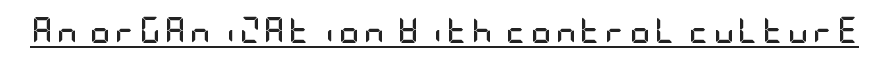
The image shows 26 px bold type, upright; set underlined.
